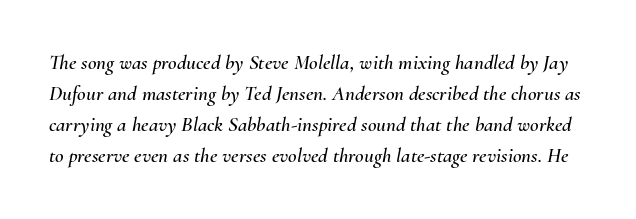
Only glyphs here, with clear space below each row. Standard letterfit; no display-style spreading of the glyphs. Normally led — the rows are evenly, conventionally spaced. A typesetter would mark this as italic.
